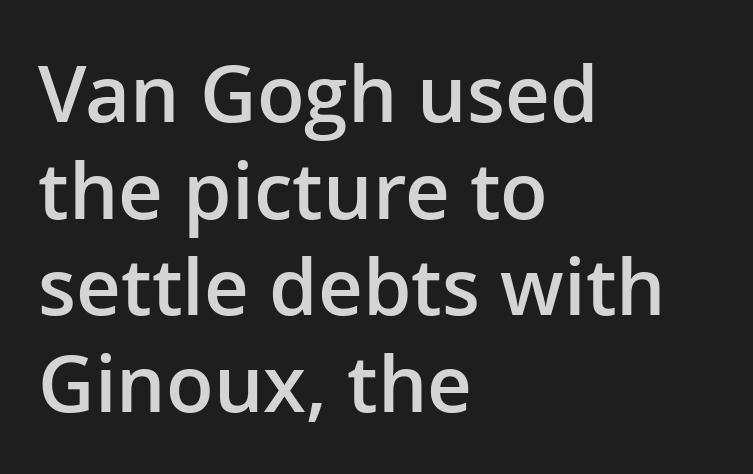
Q: Is the text bold? A: Semi-bold.
Q: Is the text italic (slanted)? A: No, it is upright.
Q: Is the typeface a serif or a sans-serif typeface? A: Sans-serif.
Q: Is the text underlined? A: No.
Q: How is the paragraph aligned? A: Left-aligned.
Q: Is the spacing between letters normal or unusually wide? A: Normal.
Q: Width (condensed, normal, or wide)? A: Normal.
Q: Stroke contrast? A: Low.
Q: x-height? A: Medium.
Q: Monospaced? A: No.
